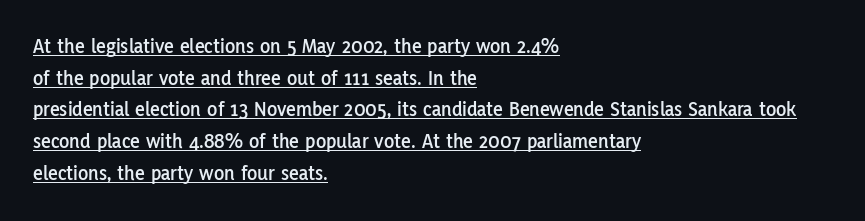
Q: Is the text italic (slanted)? A: No, it is upright.
Q: Is the text underlined? A: Yes.
Q: How is the paragraph aligned? A: Left-aligned.
Q: Is the spacing between letters normal or unusually wide? A: Normal.
Q: Is the spacing between lines tight, normal or loose? A: Normal.
